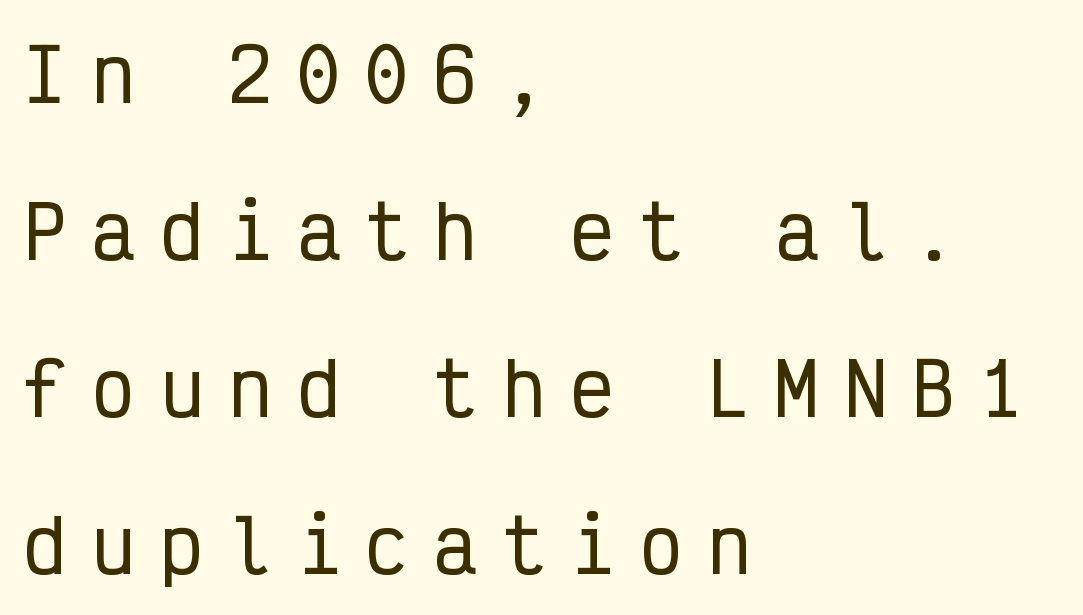
{"serif": "no", "italic": "no", "width": "condensed", "stroke_contrast": "low", "x_height": "medium", "monospaced": "yes", "underline": "no", "align": "left", "line_spacing": "loose", "line_spacing_ratio": 2.18, "letter_spacing": "wide", "letter_spacing_em": 0.35, "glyph_px": 72}
